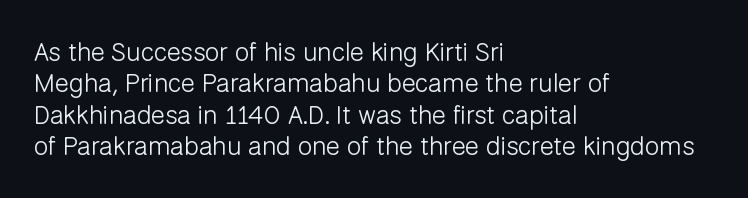
{"italic": "no", "bold": "no", "underline": "no", "align": "left", "line_spacing_ratio": 1.21, "letter_spacing": "normal", "letter_spacing_em": 0.0, "glyph_px": 26}
